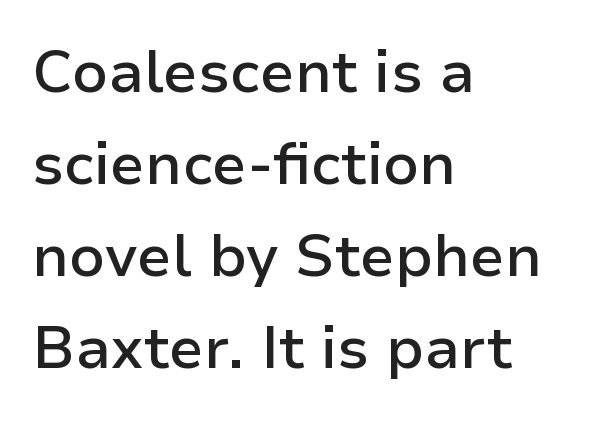
The image shows 59 px semibold sans-serif type, upright; set left-aligned, normal line spacing (1.56x), normal letter spacing, not underlined; low stroke contrast and a medium x-height.
